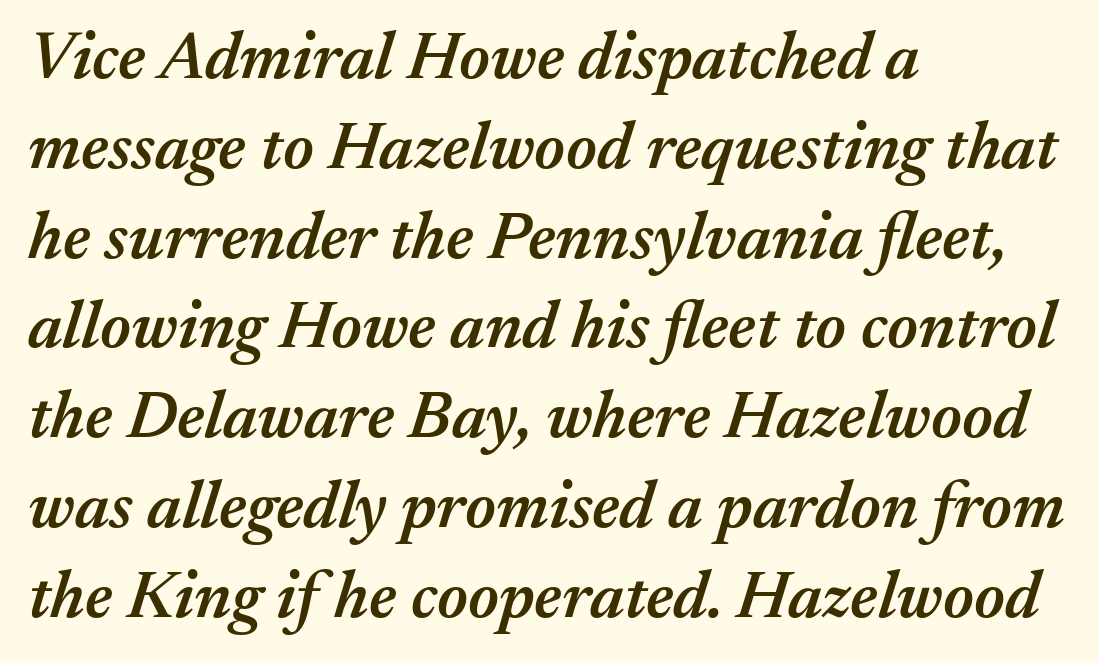
The letterforms sit shoulder to shoulder at normal distance. One-word summary of the alignment: left. Style check: oblique. Emphasis by weight is partial: semibold. Leading matches the norm, producing a regular column. A typesetter would call this proportional, since set widths differ per character.
